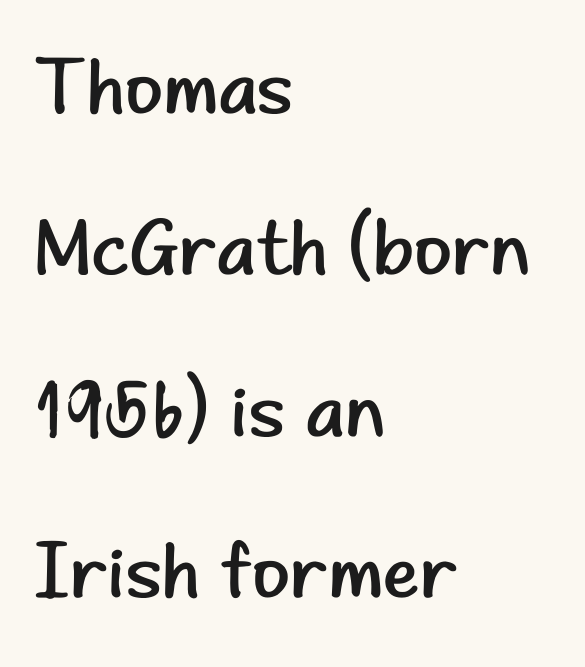
The image shows 78 px regular-weight sans-serif type, upright; set left-aligned, loose line spacing (2.07x), normal letter spacing, not underlined; low stroke contrast and a small x-height.
